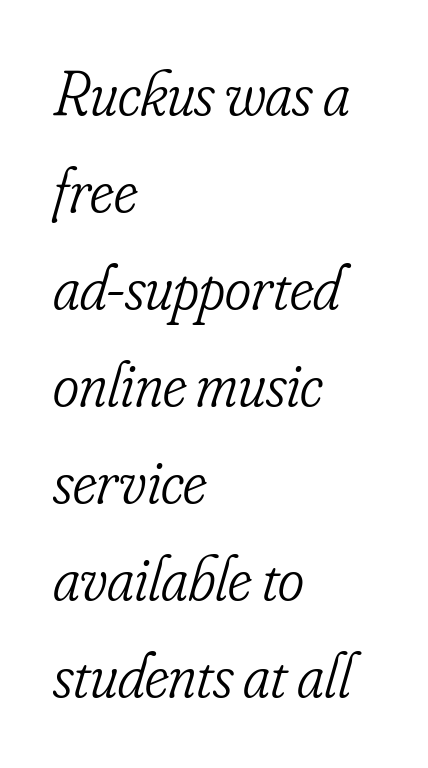
The image shows 63 px light, condensed serif type, italic (leaning right); set left-aligned, normal line spacing (1.54x), normal letter spacing, not underlined; low stroke contrast and a small x-height.
